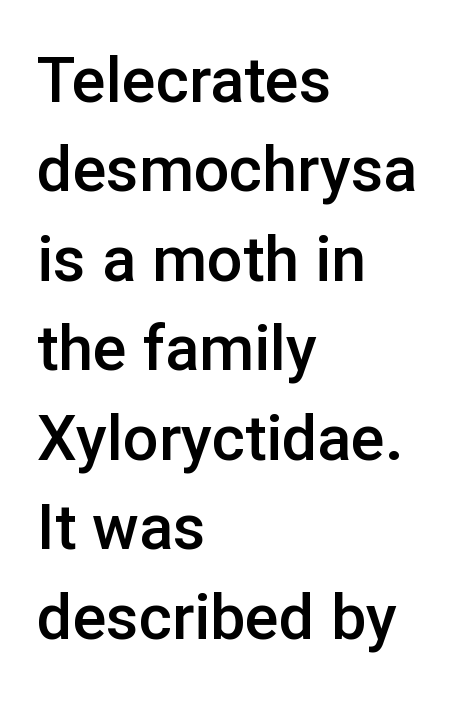
{"serif": "no", "italic": "no", "bold": "semi", "weight": "semibold", "width": "normal", "stroke_contrast": "low", "x_height": "medium", "monospaced": "no", "underline": "no", "align": "left", "line_spacing": "normal", "line_spacing_ratio": 1.42, "letter_spacing": "normal", "letter_spacing_em": 0.0, "glyph_px": 63}
